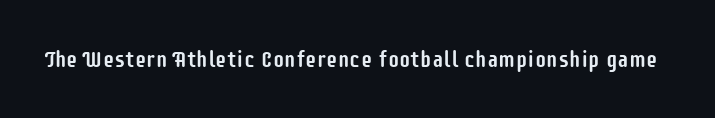
{"italic": "no", "underline": "no", "letter_spacing": "normal", "letter_spacing_em": 0.0, "glyph_px": 23}
